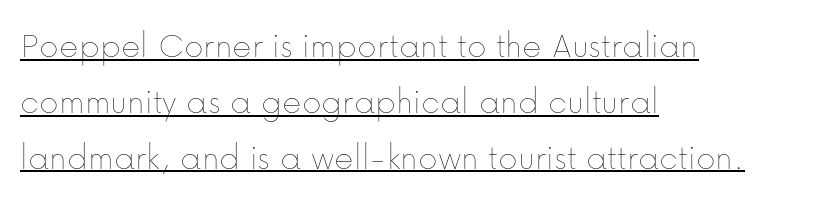
The image shows 37 px thin type, upright; set left-aligned, normal line spacing (1.51x), normal letter spacing, underlined; low stroke contrast and a medium x-height.
